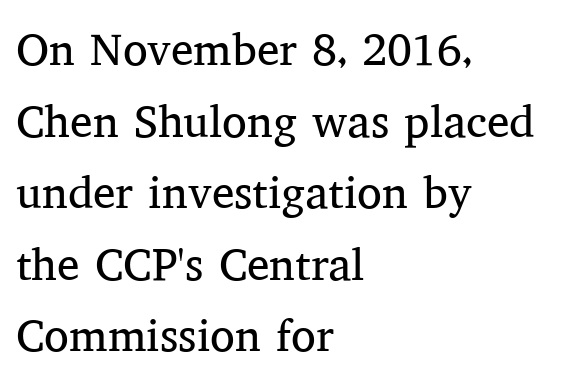
{"serif": "yes", "italic": "no", "bold": "no", "weight": "regular", "width": "normal", "stroke_contrast": "medium", "x_height": "medium", "monospaced": "no", "underline": "no", "align": "left", "line_spacing": "normal", "line_spacing_ratio": 1.59, "letter_spacing": "normal", "letter_spacing_em": 0.0, "glyph_px": 45}
